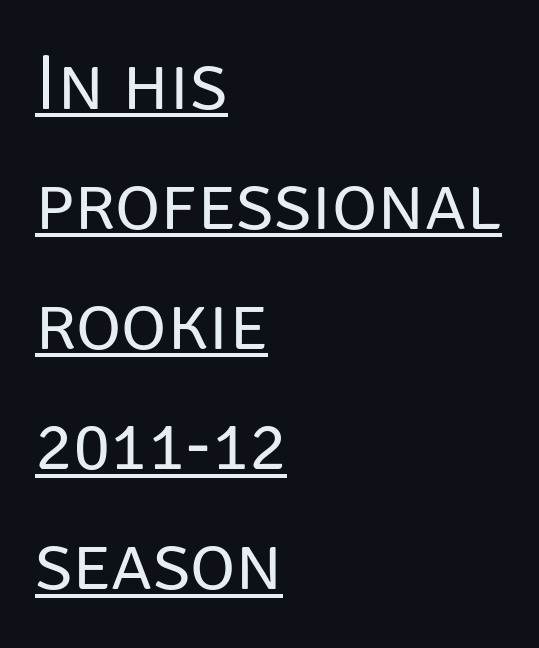
{"serif": "no", "italic": "no", "bold": "no", "weight": "regular", "width": "normal", "stroke_contrast": "low", "x_height": "large", "monospaced": "no", "underline": "yes", "align": "left", "line_spacing": "normal", "line_spacing_ratio": 1.54, "letter_spacing": "normal", "letter_spacing_em": 0.0, "glyph_px": 78}
